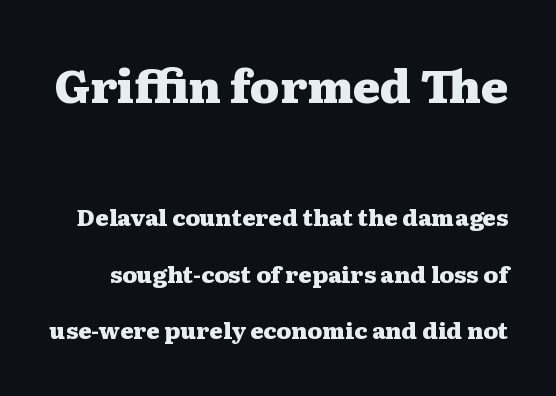
The image shows 46 px heavy, wide serif type, upright; set loose line spacing (2.46x), normal letter spacing, not underlined; the first (top) block is 2.0x larger; medium stroke contrast and a medium x-height.
